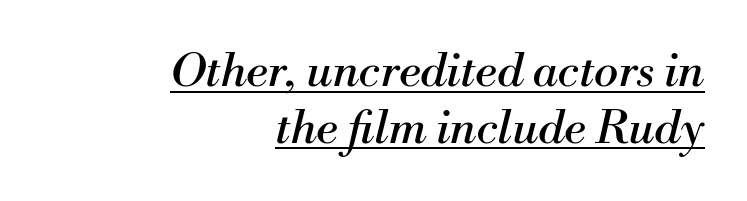
The letters are slanted; this is an italic face. These lines keep a tight, regular rhythm from letter to letter. No letter is thick-stroked: the sample isn't bold. Regarding serifs, this sample has them. Does a line run under the words? Yes, clearly. Note the varied advance widths — an 'i' is clearly narrower than an 'm'.
